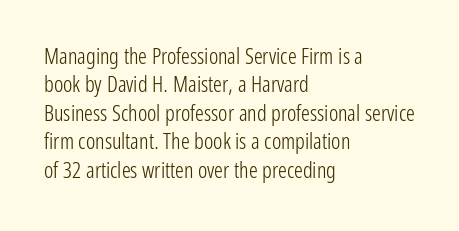
Rule under the text: the space is simply empty. Honestly, the letter spacing is just normal — you wouldn't notice it. The font's upright variant was chosen for this text. The strokes are not fattened; the text isn't bold. Layout note: lines flush left. The designer left line spacing at the default.
